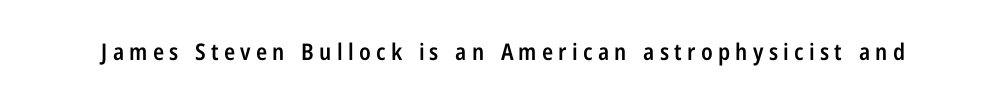
{"italic": "no", "bold": "semi", "underline": "no", "letter_spacing": "wide", "letter_spacing_em": 0.23, "glyph_px": 23}
